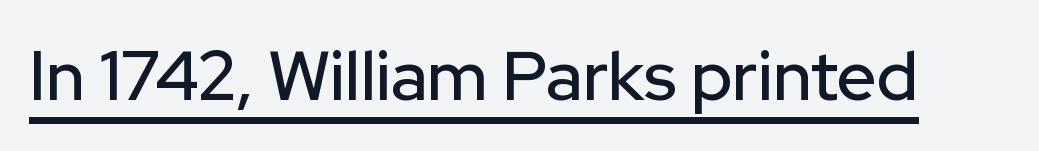
Note the varied advance widths — an 'i' is clearly narrower than an 'm'. The letterforms sit shoulder to shoulder at normal distance. Underlined type. Style check: upright.
